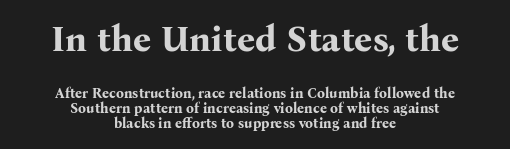
The image shows 36 px bold serif type, upright; set centered, tight line spacing (1.06x), normal letter spacing, not underlined; the first (top) block is 2.57x larger; medium stroke contrast and a medium x-height.
